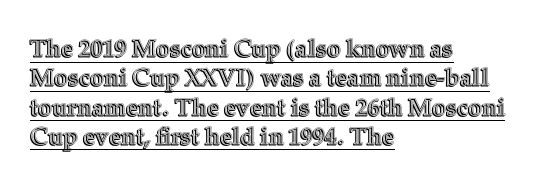
The image shows 24 px text type, upright; set left-aligned, line spacing 1.22x, normal letter spacing, underlined.
